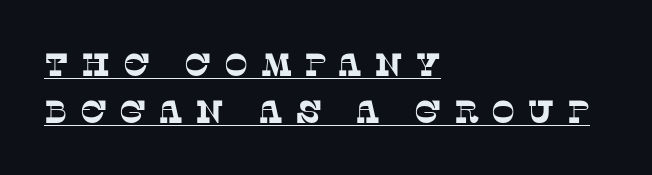
The image shows 32 px serif type; set left-aligned, normal line spacing (1.48x), unusually wide letter spacing (+0.38 em), underlined; low stroke contrast and a large x-height.
